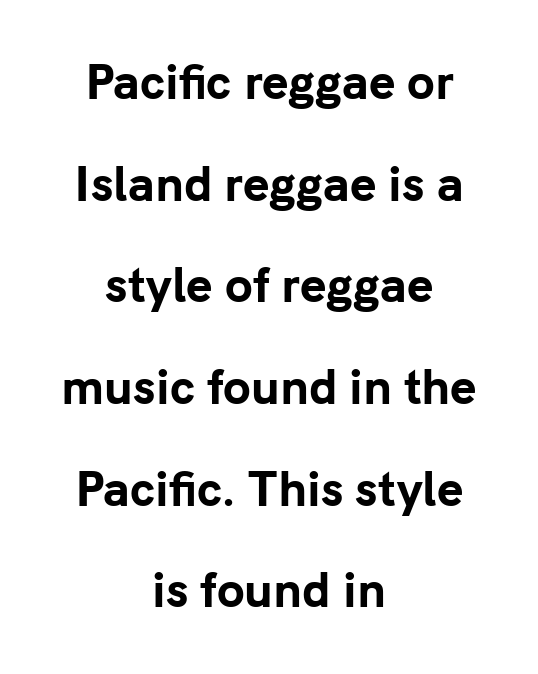
This is sans-serif lettering, the kind often seen on screens and signage. A full-strength bold gives these letters their thick strokes. Clear beneath every line of the passage. These lines stack symmetrically, like a column narrowing and widening about its center. Character widths vary here, with narrow letters taking less room than wide ones. When letters stand straight like this, we call the style roman or upright.
